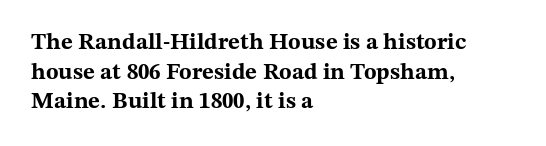
Q: Is the text bold? A: Yes.
Q: Is the text italic (slanted)? A: No, it is upright.
Q: Is the text underlined? A: No.
Q: How is the paragraph aligned? A: Left-aligned.
Q: Is the spacing between letters normal or unusually wide? A: Normal.
Q: Is the spacing between lines tight, normal or loose? A: Normal.
